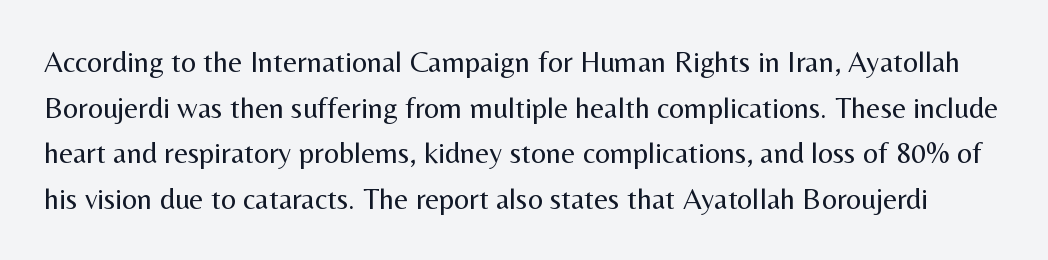
Type without underlining. A typesetter would call this leading conventional body-copy spacing. The letters look calm and open, with moderate or lighter stems. In terms of posture, this sample is upright. The face used here is rendered with its standard letterfit. Here the designer chose a conventional face with non-uniform glyph widths.
